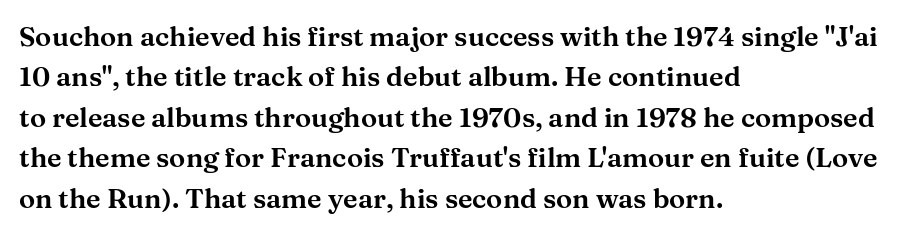
The image shows 27 px text type, upright; set left-aligned, normal line spacing (1.5x), normal letter spacing, not underlined.
